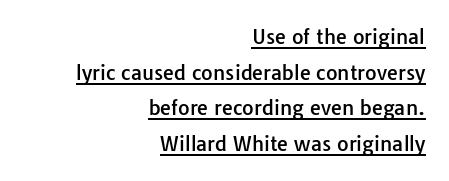
The image shows 20 px text type, upright; set right-aligned, line spacing 1.78x, normal letter spacing, underlined.
